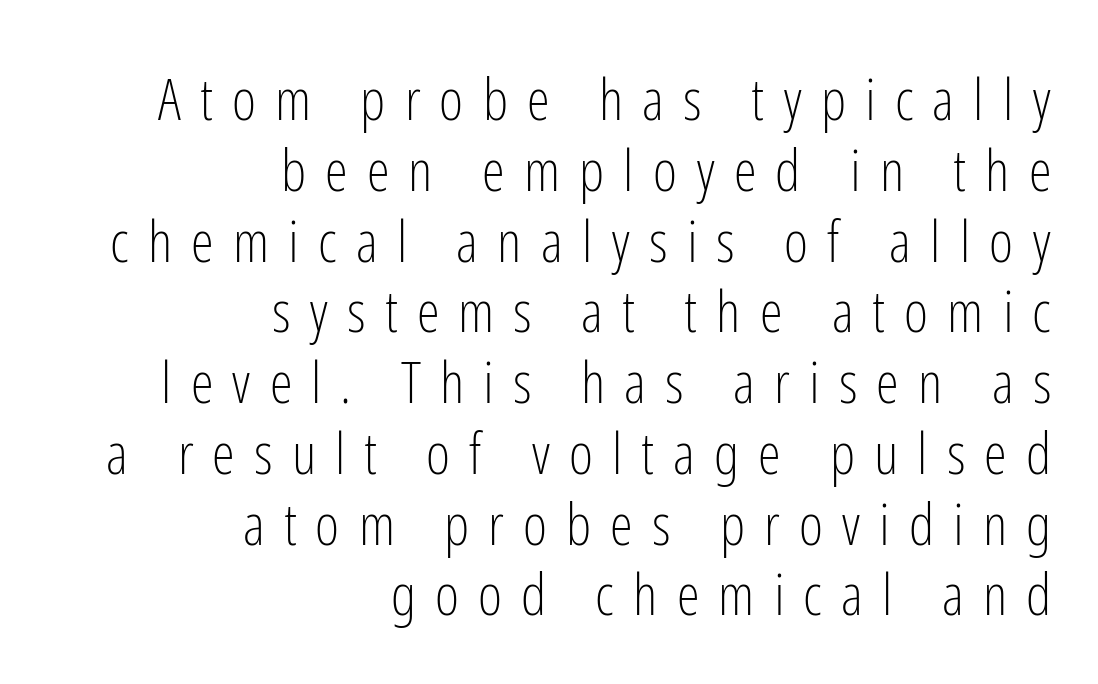
{"serif": "no", "italic": "no", "bold": "no", "weight": "light", "width": "condensed", "stroke_contrast": "low", "x_height": "medium", "monospaced": "no", "underline": "no", "align": "right", "line_spacing_ratio": 1.22, "letter_spacing": "wide", "letter_spacing_em": 0.33, "glyph_px": 58}
